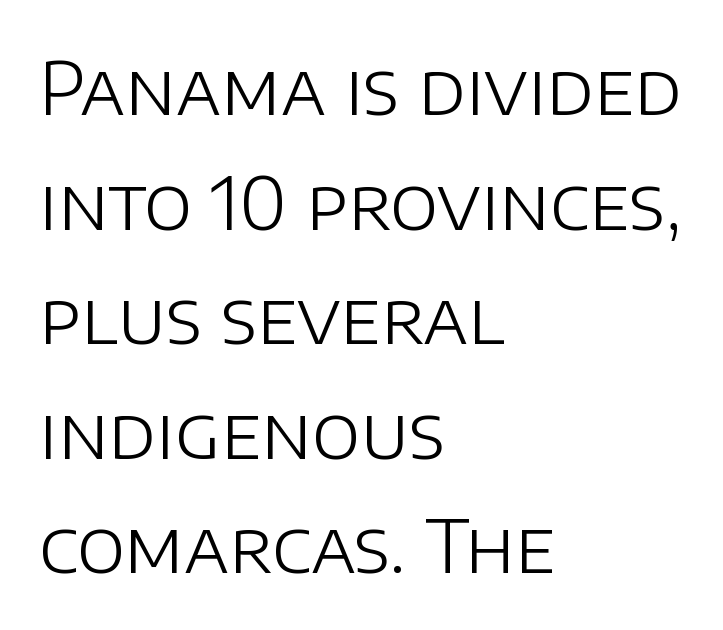
Q: Is the text bold? A: No.
Q: Is the text italic (slanted)? A: No, it is upright.
Q: Is the typeface a serif or a sans-serif typeface? A: Sans-serif.
Q: Is the text underlined? A: No.
Q: How is the paragraph aligned? A: Left-aligned.
Q: Is the spacing between letters normal or unusually wide? A: Normal.
Q: Is the spacing between lines tight, normal or loose? A: Normal.
Q: Width (condensed, normal, or wide)? A: Normal.
Q: Stroke contrast? A: Low.
Q: x-height? A: Large.
Q: Monospaced? A: No.
